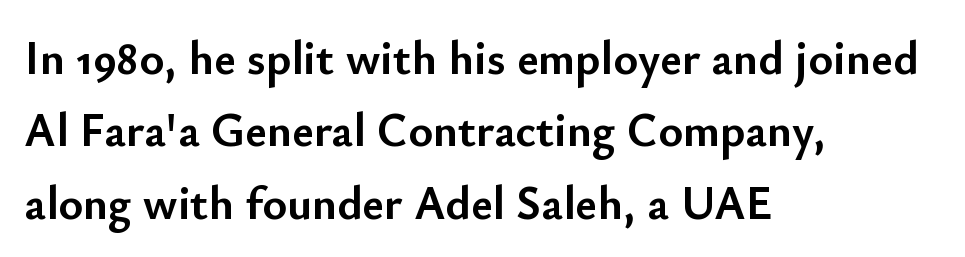
Q: Is the text bold? A: Yes.
Q: Is the text italic (slanted)? A: No, it is upright.
Q: Is the typeface a serif or a sans-serif typeface? A: Sans-serif.
Q: Is the text underlined? A: No.
Q: How is the paragraph aligned? A: Left-aligned.
Q: Is the spacing between letters normal or unusually wide? A: Normal.
Q: Is the spacing between lines tight, normal or loose? A: Normal.
Q: Width (condensed, normal, or wide)? A: Normal.
Q: Stroke contrast? A: Low.
Q: x-height? A: Small.
Q: Monospaced? A: No.
